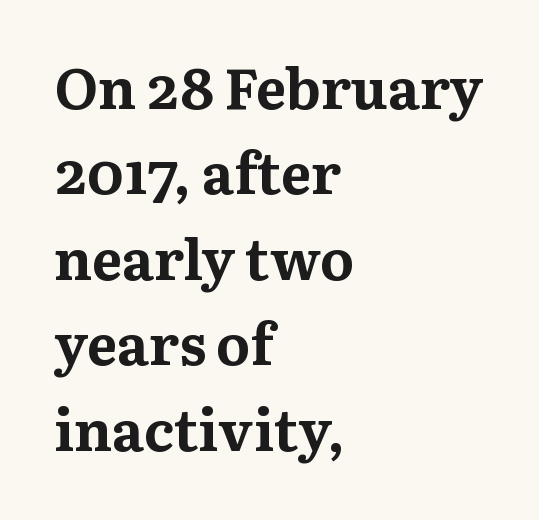
{"serif": "yes", "italic": "no", "bold": "yes", "weight": "bold", "width": "normal", "stroke_contrast": "medium", "x_height": "medium", "monospaced": "no", "underline": "no", "align": "left", "line_spacing": "normal", "line_spacing_ratio": 1.5, "letter_spacing": "normal", "letter_spacing_em": 0.0, "glyph_px": 57}
